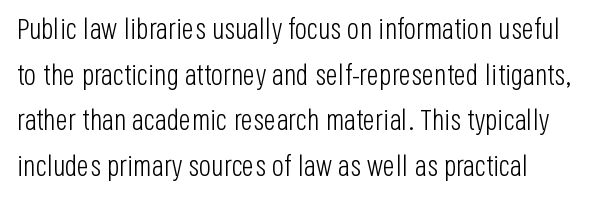
The image shows 29 px light, condensed sans-serif type, upright; set normal line spacing (1.57x), normal letter spacing, not underlined; low stroke contrast and a large x-height.
